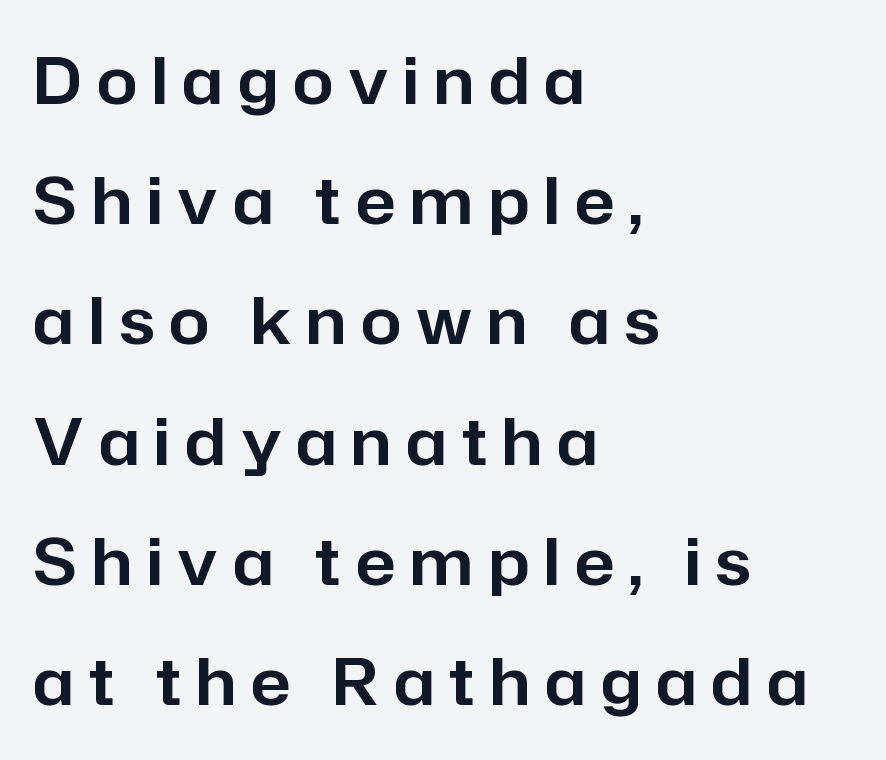
Q: Is the text italic (slanted)? A: No, it is upright.
Q: Is the typeface a serif or a sans-serif typeface? A: Sans-serif.
Q: Is the text underlined? A: No.
Q: How is the paragraph aligned? A: Left-aligned.
Q: Is the spacing between letters normal or unusually wide? A: Unusually wide.
Q: Width (condensed, normal, or wide)? A: Normal.
Q: Stroke contrast? A: Low.
Q: x-height? A: Medium.
Q: Monospaced? A: No.
